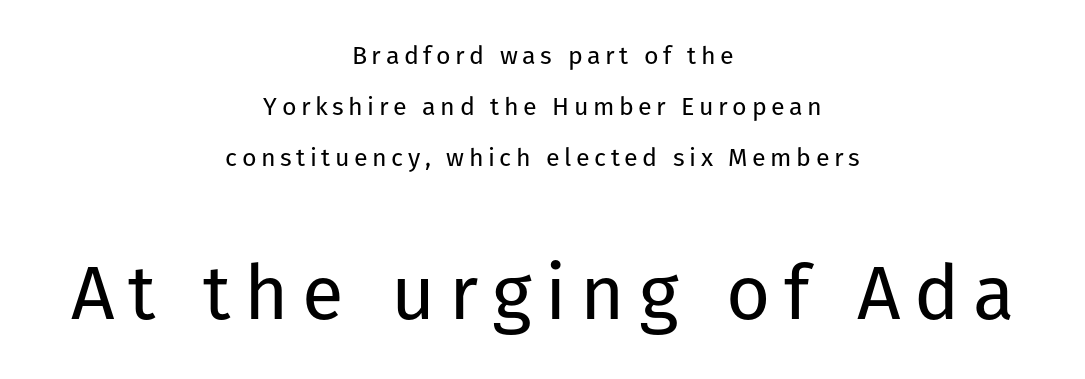
The image shows 76 px regular-weight sans-serif type, upright; set centered, loose line spacing (2.04x), not underlined; the second (bottom) block is 3.04x larger; low stroke contrast and a medium x-height.
